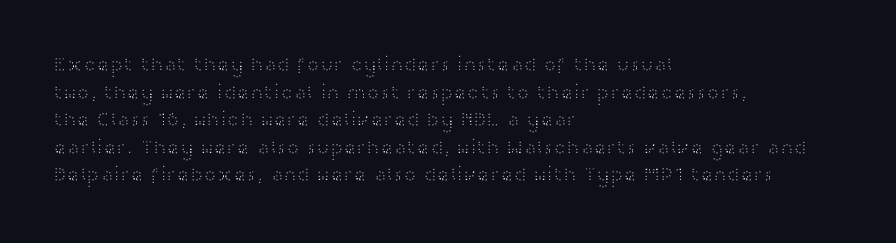
Q: Is the text bold? A: No.
Q: Is the text italic (slanted)? A: No, it is upright.
Q: Is the text underlined? A: No.
Q: How is the paragraph aligned? A: Left-aligned.
Q: Is the spacing between letters normal or unusually wide? A: Normal.
Q: Is the spacing between lines tight, normal or loose? A: Normal.
